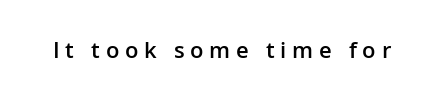
Q: Is the text bold? A: Semi-bold.
Q: Is the text italic (slanted)? A: No, it is upright.
Q: Is the text underlined? A: No.
Q: Is the spacing between letters normal or unusually wide? A: Unusually wide.
